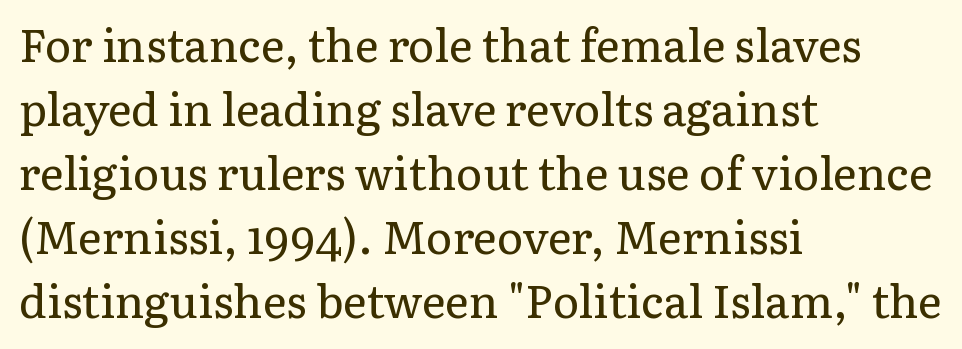
Q: Is the text bold? A: No.
Q: Is the text italic (slanted)? A: No, it is upright.
Q: Is the typeface a serif or a sans-serif typeface? A: Serif.
Q: Is the text underlined? A: No.
Q: How is the paragraph aligned? A: Left-aligned.
Q: Is the spacing between letters normal or unusually wide? A: Normal.
Q: Is the spacing between lines tight, normal or loose? A: Normal.
Q: Width (condensed, normal, or wide)? A: Normal.
Q: Stroke contrast? A: Low.
Q: x-height? A: Medium.
Q: Monospaced? A: No.
